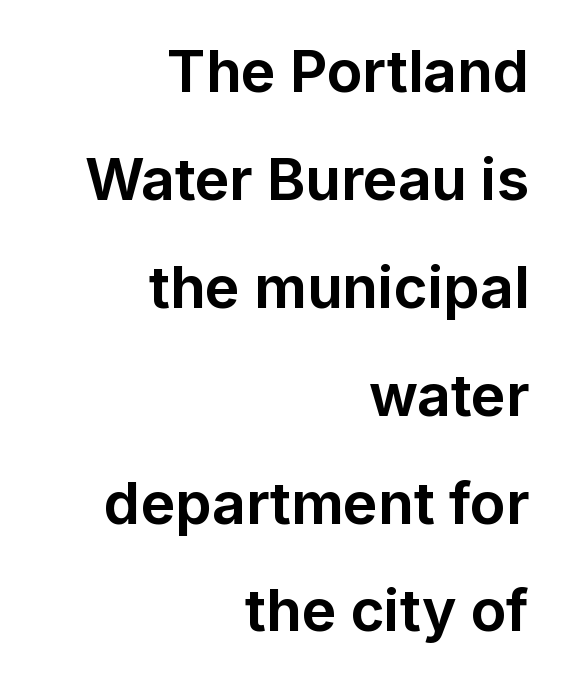
{"serif": "no", "italic": "no", "bold": "yes", "weight": "bold", "width": "normal", "stroke_contrast": "low", "x_height": "medium", "monospaced": "no", "underline": "no", "align": "right", "line_spacing_ratio": 1.86, "letter_spacing": "normal", "letter_spacing_em": 0.0, "glyph_px": 58}
